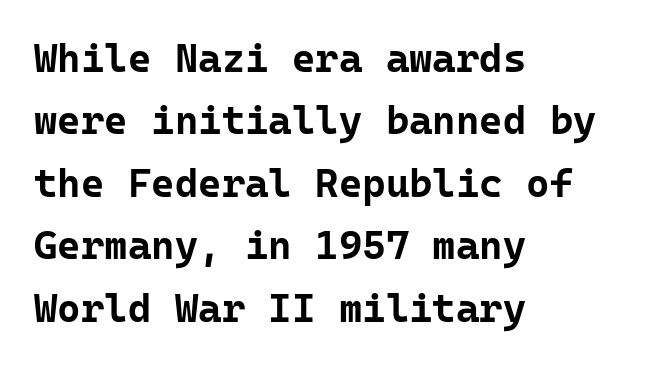
The image shows 40 px bold sans-serif type, upright, monospaced; set left-aligned, normal line spacing (1.56x), normal letter spacing, not underlined; low stroke contrast and a medium x-height.
